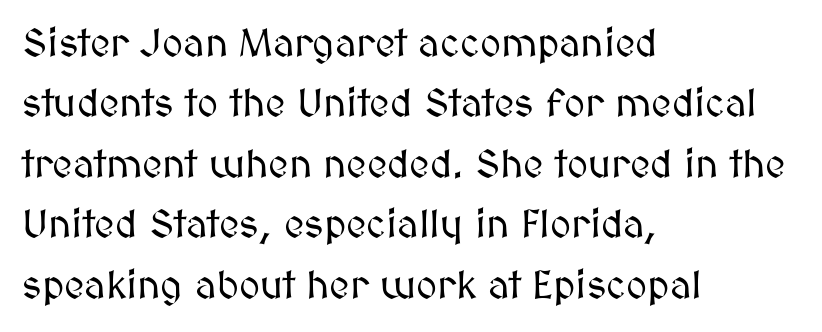
The passage shown has conventional tracking throughout. Beneath every word, the page is bare. Characters remain perfectly vertical along every line. The passage shown stacks its lines at a standard gap.
